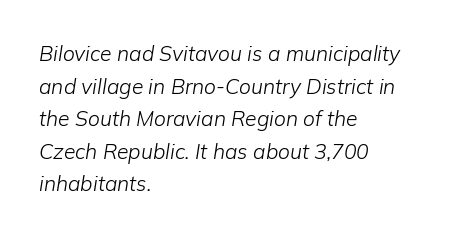
The image shows 21 px text type, italic (leaning right); set left-aligned, normal line spacing (1.55x), normal letter spacing, not underlined.
